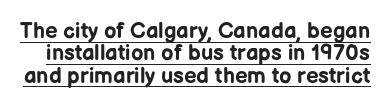
The letterforms sit shoulder to shoulder at normal distance. This is the regular roman posture of the typeface. The glyphs are accompanied by a horizontal stroke just below them. Bold? Absolutely — the strokes are thick and heavy. Closely set lines give the paragraph a compact silhouette.
